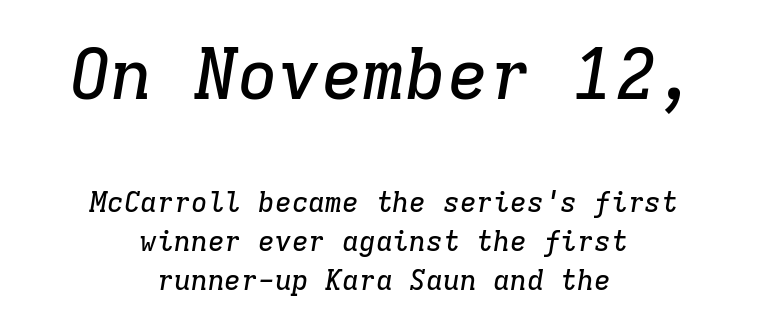
The image shows 70 px serif type, italic (leaning right), monospaced; set centered, normal line spacing (1.39x), normal letter spacing, not underlined; the first (top) block is 2.5x larger; low stroke contrast and a medium x-height.
